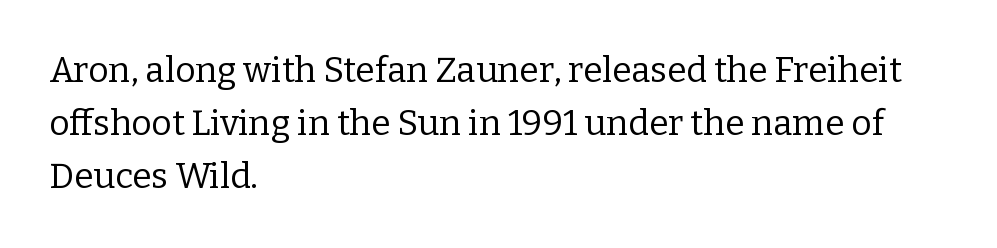
The image shows 35 px regular-weight serif type, upright; set left-aligned, normal line spacing (1.52x), normal letter spacing, not underlined; low stroke contrast and a medium x-height.
